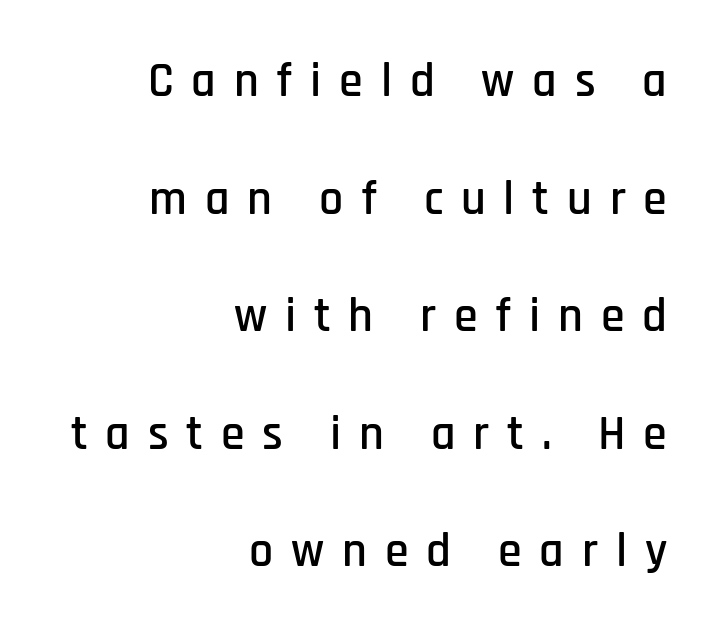
The font family rendered here belongs to the sans-serif group. In CSS terms this would be text-align: right. The passage shown has open, widely tracked lettering throughout. Character widths vary here, with narrow letters taking less room than wide ones. A bare baseline throughout the passage.
